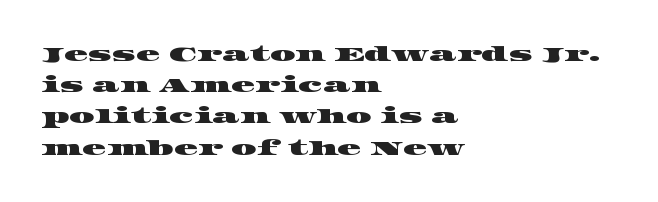
Q: Is the text underlined? A: No.
Q: How is the paragraph aligned? A: Left-aligned.
Q: Is the spacing between letters normal or unusually wide? A: Normal.
Q: Is the spacing between lines tight, normal or loose? A: Normal.
